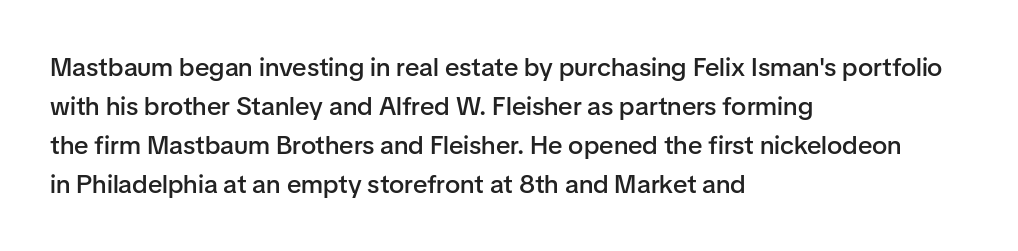
The image shows 26 px text type, upright; set left-aligned, normal line spacing (1.5x), normal letter spacing, not underlined.
